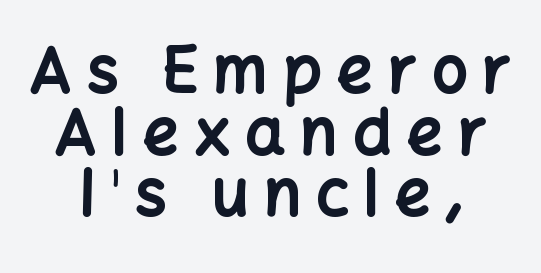
{"serif": "no", "italic": "no", "bold": "yes", "weight": "bold", "width": "normal", "stroke_contrast": "low", "x_height": "medium", "monospaced": "no", "underline": "no", "align": "center", "line_spacing": "tight", "line_spacing_ratio": 0.98, "letter_spacing": "wide", "letter_spacing_em": 0.24, "glyph_px": 63}
